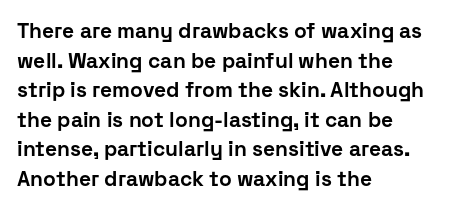
The vertical gap from one line to the next is medium. Beneath every word, the page is bare. Nothing unusual about the tracking: characters are spaced as the font intends. Its strokes are broad and dark, the hallmark of bold type. This sample uses an upright cut, with every glyph sitting square on the baseline. If you drew a ruler down the left edge, every line would touch it.
